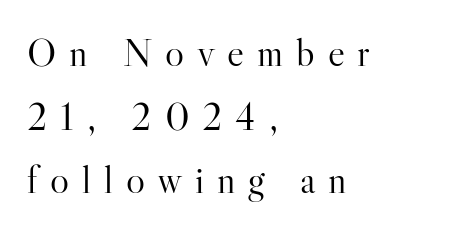
Q: Is the text bold? A: No.
Q: Is the text italic (slanted)? A: No, it is upright.
Q: Is the typeface a serif or a sans-serif typeface? A: Serif.
Q: Is the text underlined? A: No.
Q: How is the paragraph aligned? A: Left-aligned.
Q: Is the spacing between letters normal or unusually wide? A: Unusually wide.
Q: Is the spacing between lines tight, normal or loose? A: Normal.
Q: Width (condensed, normal, or wide)? A: Normal.
Q: Stroke contrast? A: High.
Q: x-height? A: Small.
Q: Monospaced? A: No.
